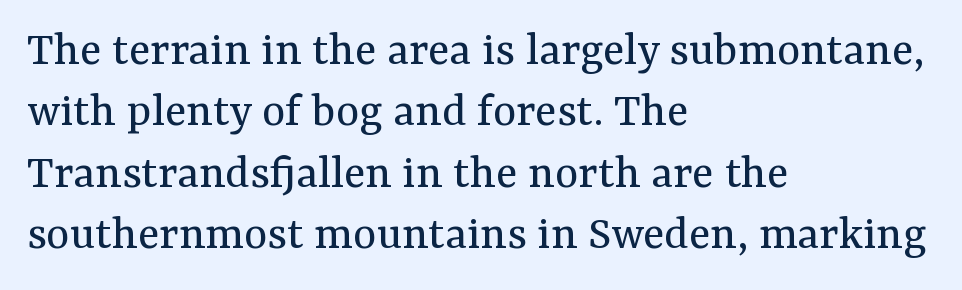
Q: Is the text bold? A: No.
Q: Is the text italic (slanted)? A: No, it is upright.
Q: Is the typeface a serif or a sans-serif typeface? A: Serif.
Q: Is the text underlined? A: No.
Q: How is the paragraph aligned? A: Left-aligned.
Q: Is the spacing between letters normal or unusually wide? A: Normal.
Q: Width (condensed, normal, or wide)? A: Normal.
Q: Stroke contrast? A: Medium.
Q: x-height? A: Medium.
Q: Monospaced? A: No.
